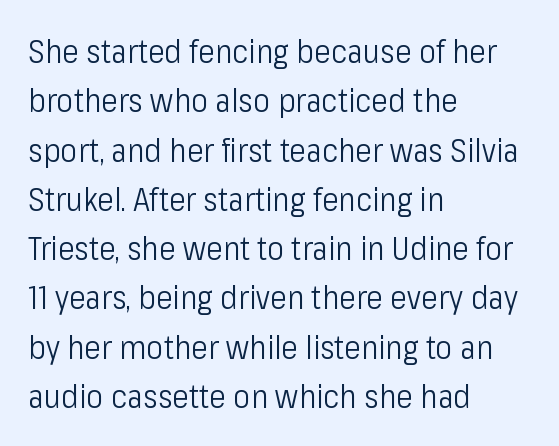
In terms of letterform style, serifs are entirely absent. The face used here is proportionally spaced, like ordinary book or web type. The letters look calm and open, with moderate or lighter stems. The gaps between neighbouring characters are ordinary and unremarkable. The paragraph shown leans on its left margin.
